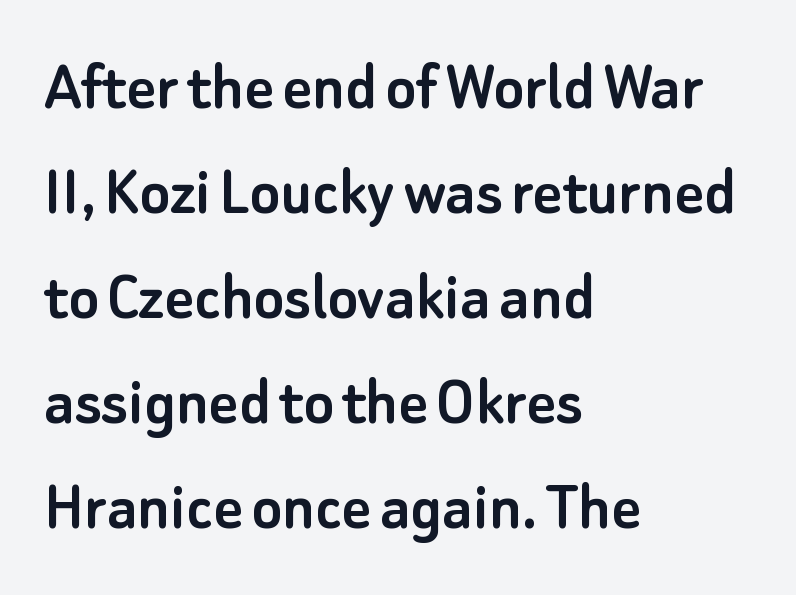
Q: Is the text italic (slanted)? A: No, it is upright.
Q: Is the typeface a serif or a sans-serif typeface? A: Sans-serif.
Q: Is the text underlined? A: No.
Q: How is the paragraph aligned? A: Left-aligned.
Q: Is the spacing between letters normal or unusually wide? A: Normal.
Q: Is the spacing between lines tight, normal or loose? A: Normal.
Q: Width (condensed, normal, or wide)? A: Normal.
Q: Stroke contrast? A: Low.
Q: x-height? A: Small.
Q: Monospaced? A: No.
